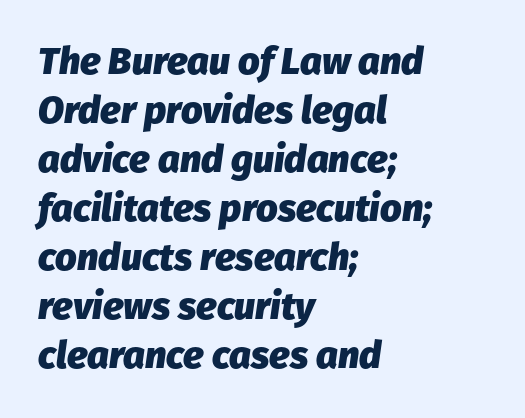
The image shows 38 px heavy type, italic (leaning right); set left-aligned, normal line spacing (1.29x), normal letter spacing, not underlined; low stroke contrast and a medium x-height.
